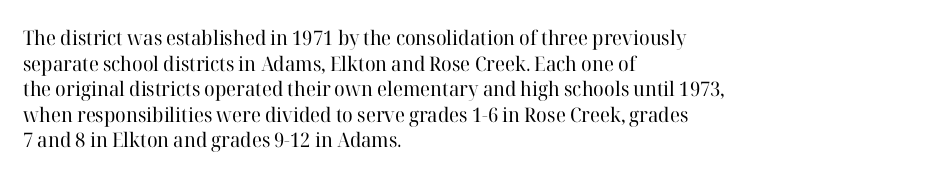
The image shows 20 px text type, upright; set left-aligned, normal line spacing (1.28x), normal letter spacing, not underlined.
